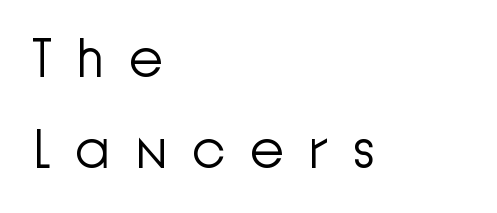
{"serif": "no", "italic": "no", "bold": "no", "weight": "light", "width": "normal", "stroke_contrast": "low", "x_height": "medium", "monospaced": "no", "underline": "no", "align": "left", "line_spacing": "normal", "line_spacing_ratio": 1.63, "letter_spacing": "wide", "letter_spacing_em": 0.42, "glyph_px": 56}
